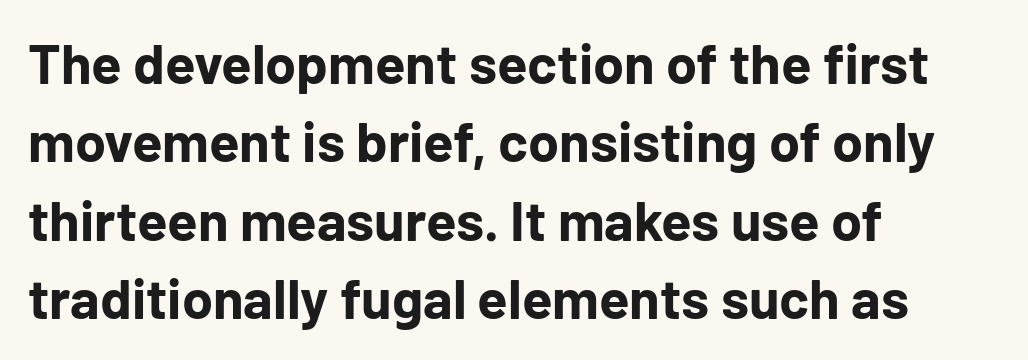
Q: Is the text bold? A: Yes.
Q: Is the text italic (slanted)? A: No, it is upright.
Q: Is the typeface a serif or a sans-serif typeface? A: Sans-serif.
Q: Is the text underlined? A: No.
Q: How is the paragraph aligned? A: Left-aligned.
Q: Is the spacing between letters normal or unusually wide? A: Normal.
Q: Is the spacing between lines tight, normal or loose? A: Normal.
Q: Width (condensed, normal, or wide)? A: Normal.
Q: Stroke contrast? A: Low.
Q: x-height? A: Medium.
Q: Monospaced? A: No.
